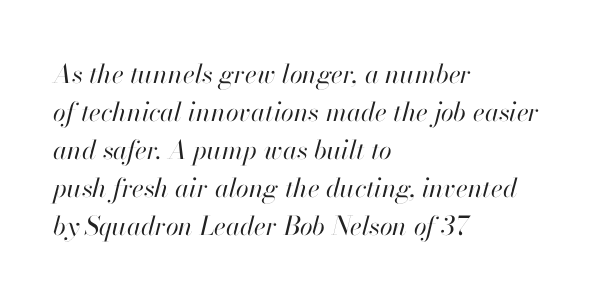
The image shows 26 px text type, italic (leaning right); set left-aligned, normal line spacing (1.46x), normal letter spacing, not underlined.
